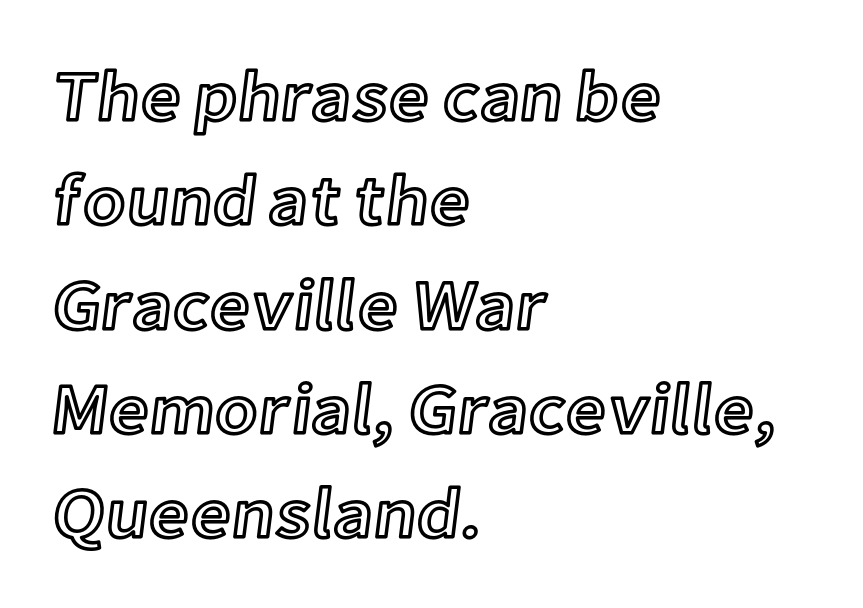
The image shows 71 px text type; set left-aligned, normal line spacing (1.47x), normal letter spacing, not underlined; a medium x-height.
